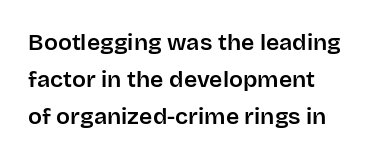
The image shows 23 px text type, upright; set normal line spacing (1.61x), normal letter spacing, not underlined.
